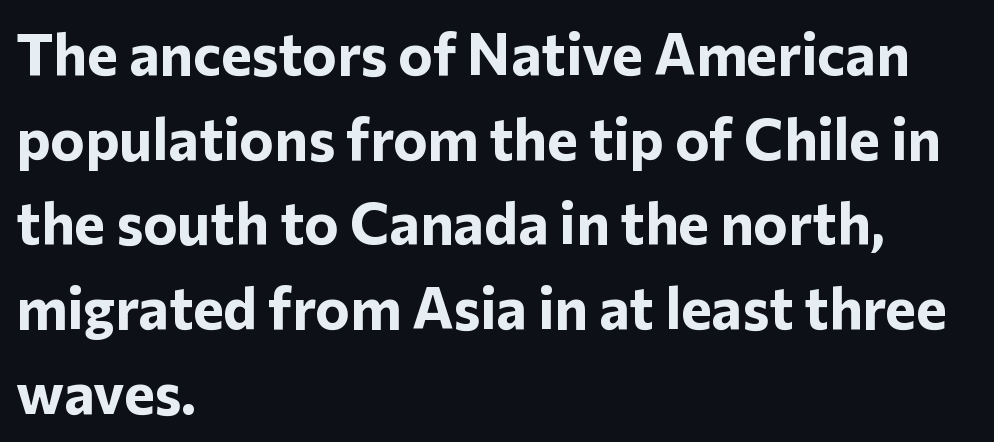
The image shows 58 px bold sans-serif type, upright; set left-aligned, normal line spacing (1.46x), normal letter spacing, not underlined; low stroke contrast and a medium x-height.
